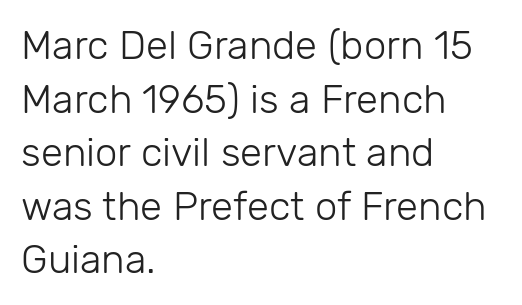
Q: Is the text bold? A: No.
Q: Is the text italic (slanted)? A: No, it is upright.
Q: Is the typeface a serif or a sans-serif typeface? A: Sans-serif.
Q: Is the text underlined? A: No.
Q: How is the paragraph aligned? A: Left-aligned.
Q: Is the spacing between letters normal or unusually wide? A: Normal.
Q: Is the spacing between lines tight, normal or loose? A: Normal.
Q: Width (condensed, normal, or wide)? A: Normal.
Q: Stroke contrast? A: Low.
Q: x-height? A: Medium.
Q: Monospaced? A: No.
